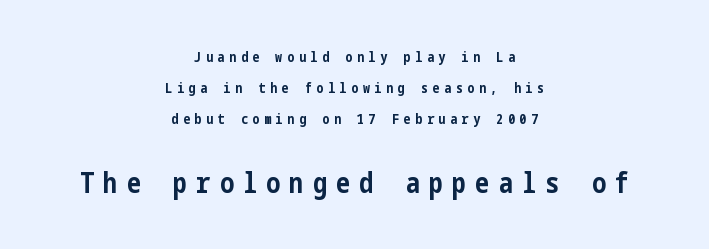
Q: Is the text bold? A: Yes.
Q: Is the text italic (slanted)? A: No, it is upright.
Q: Is the typeface a serif or a sans-serif typeface? A: Sans-serif.
Q: Is the text underlined? A: No.
Q: How is the paragraph aligned? A: Centered.
Q: Is the spacing between letters normal or unusually wide? A: Unusually wide.
Q: Is the spacing between lines tight, normal or loose? A: Loose.
Q: Which block of text is set in a larger size, the first (top) or the second (bottom)? A: The second (bottom) one.
Q: Width (condensed, normal, or wide)? A: Condensed.
Q: Stroke contrast? A: Low.
Q: x-height? A: Medium.
